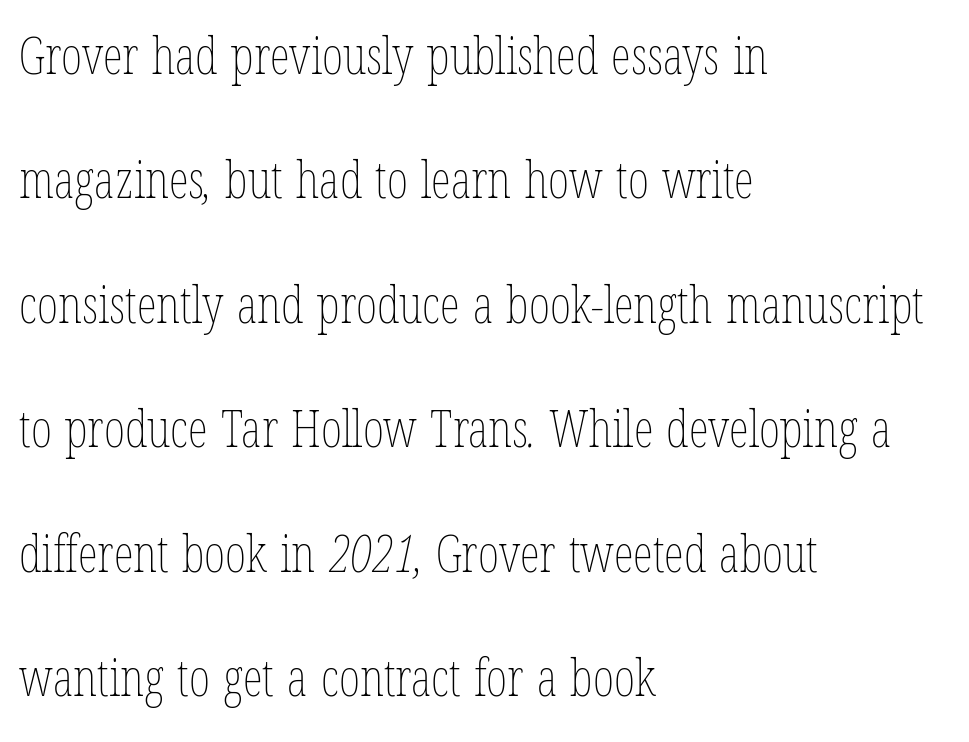
{"bold": "no", "weight": "thin", "width": "condensed", "stroke_contrast": "low", "x_height": "medium", "monospaced": "no", "underline": "no", "align": "left", "line_spacing": "loose", "line_spacing_ratio": 2.44, "letter_spacing": "normal", "letter_spacing_em": 0.0, "glyph_px": 51}
